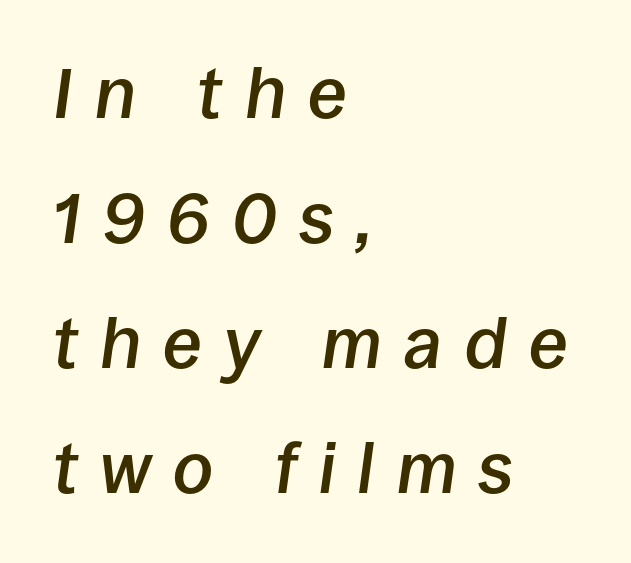
The image shows 71 px semibold type, italic (leaning right); set left-aligned, line spacing 1.76x, unusually wide letter spacing (+0.31 em), not underlined; low stroke contrast and a large x-height.
